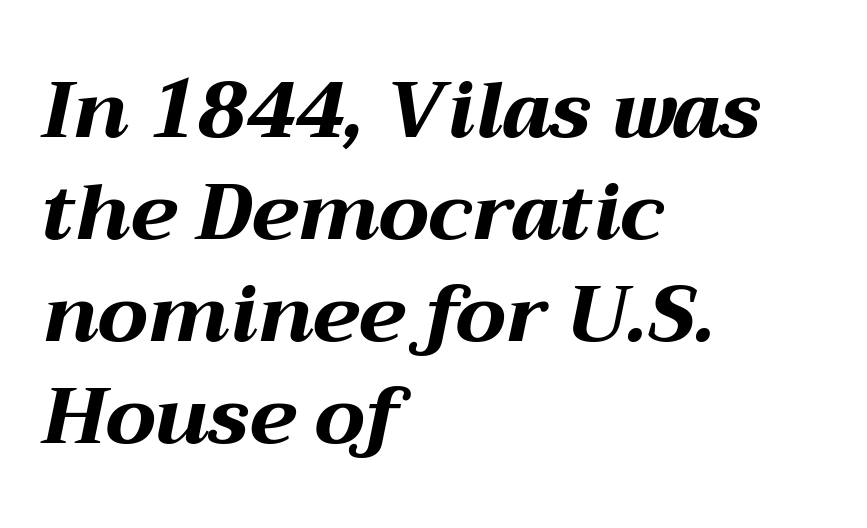
The image shows 79 px bold, wide type, italic (leaning right); set left-aligned, normal line spacing (1.29x), normal letter spacing, not underlined; medium stroke contrast and a medium x-height.
